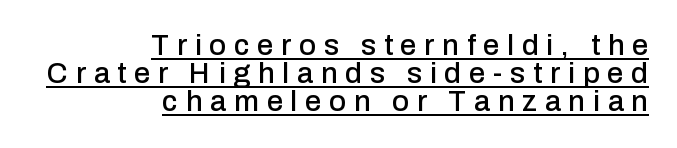
The image shows 29 px sans-serif type, upright; set right-aligned, tight line spacing (0.97x), unusually wide letter spacing (+0.27 em), underlined; low stroke contrast and a medium x-height.
